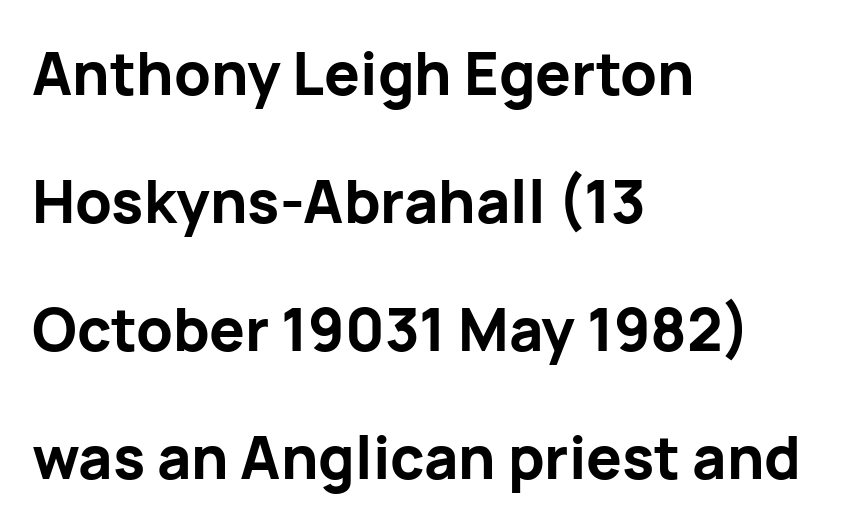
The face used here has the dense, thick strokes of a bold. Here the designer chose a conventional face with non-uniform glyph widths. The rendering uses a large line-height, opening up the rows. The passage is arranged the way most books set body copy — flush left. These lines keep a tight, regular rhythm from letter to letter. This sample uses a sans-serif face.
